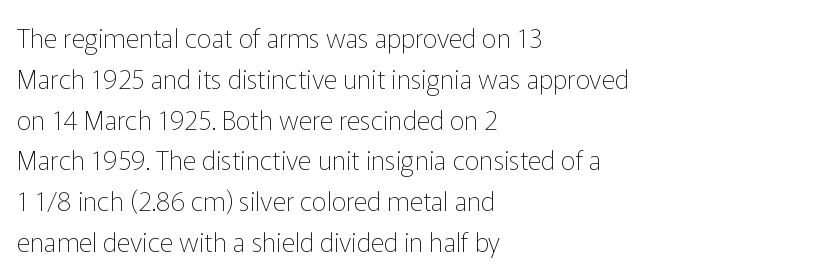
{"italic": "no", "bold": "no", "underline": "no", "align": "left", "line_spacing": "normal", "line_spacing_ratio": 1.57, "letter_spacing": "normal", "letter_spacing_em": 0.0, "glyph_px": 26}
